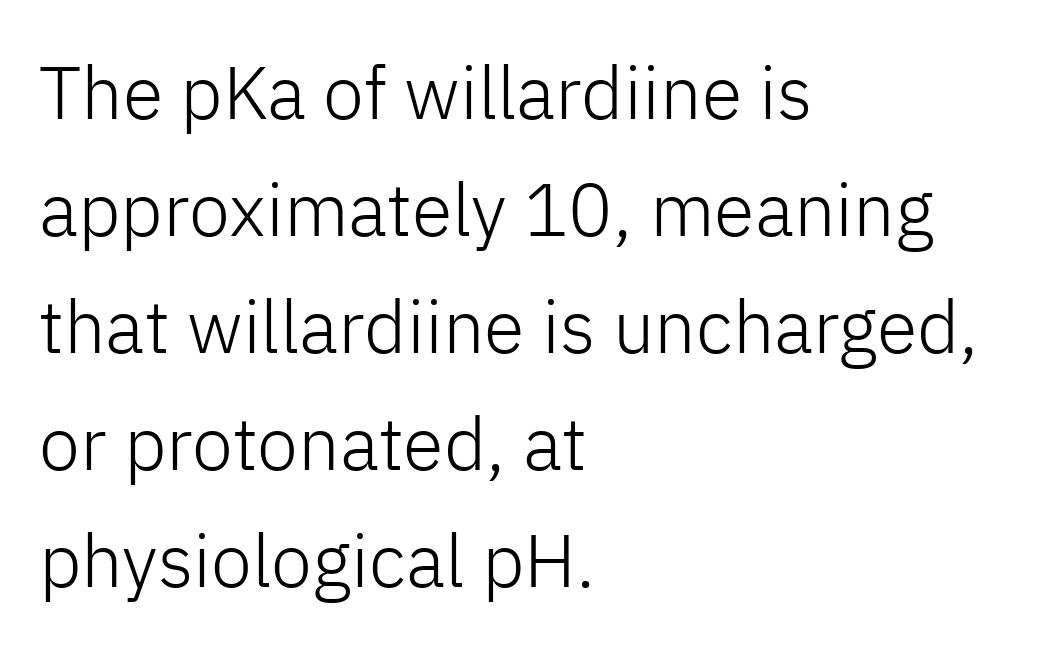
{"serif": "no", "italic": "no", "bold": "no", "weight": "light", "width": "normal", "stroke_contrast": "low", "x_height": "medium", "monospaced": "no", "underline": "no", "align": "left", "line_spacing": "normal", "line_spacing_ratio": 1.58, "letter_spacing": "normal", "letter_spacing_em": 0.0, "glyph_px": 74}
